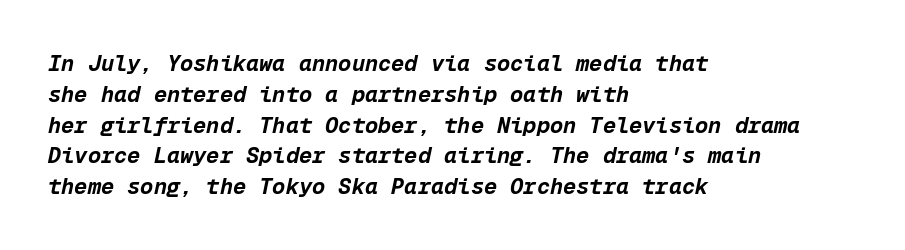
The image shows 22 px bold type, italic (leaning right); set left-aligned, normal line spacing (1.4x), normal letter spacing, not underlined.
